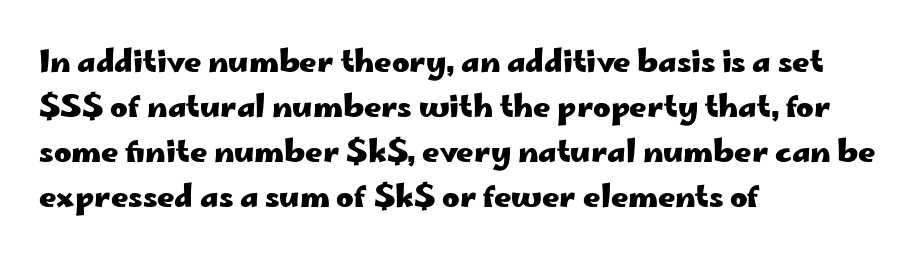
Q: Is the text bold? A: Yes.
Q: Is the text italic (slanted)? A: No, it is upright.
Q: Is the typeface a serif or a sans-serif typeface? A: Sans-serif.
Q: Is the text underlined? A: No.
Q: How is the paragraph aligned? A: Left-aligned.
Q: Is the spacing between letters normal or unusually wide? A: Normal.
Q: Is the spacing between lines tight, normal or loose? A: Normal.
Q: Width (condensed, normal, or wide)? A: Wide.
Q: Stroke contrast? A: Low.
Q: x-height? A: Small.
Q: Monospaced? A: No.
